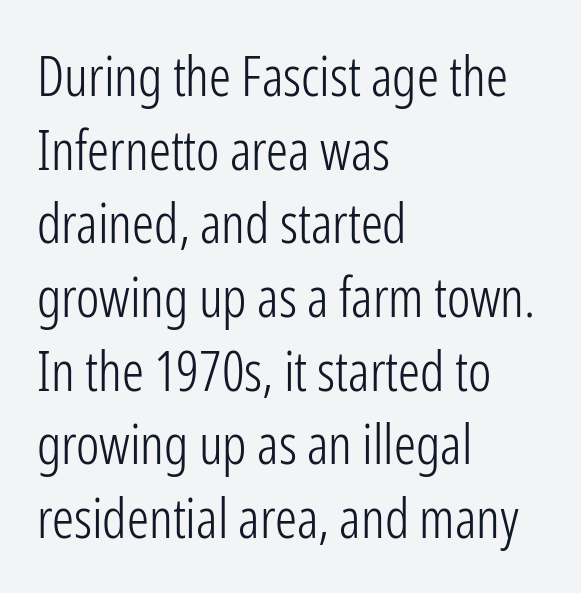
The image shows 55 px light, condensed sans-serif type, upright; set left-aligned, normal line spacing (1.34x), normal letter spacing, not underlined; low stroke contrast and a medium x-height.
